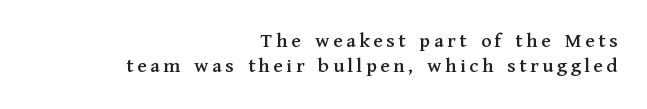
Each row of text sits above clean, open space. The paragraph shown leans on its right margin. Italic: no, the glyphs are upright roman.
